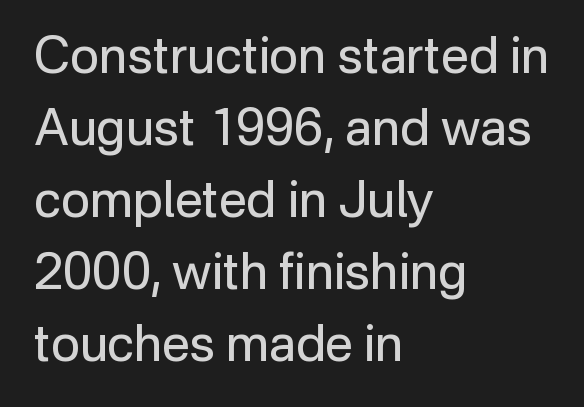
The image shows 50 px regular-weight sans-serif type, upright; set left-aligned, normal line spacing (1.44x), normal letter spacing, not underlined; low stroke contrast and a medium x-height.
